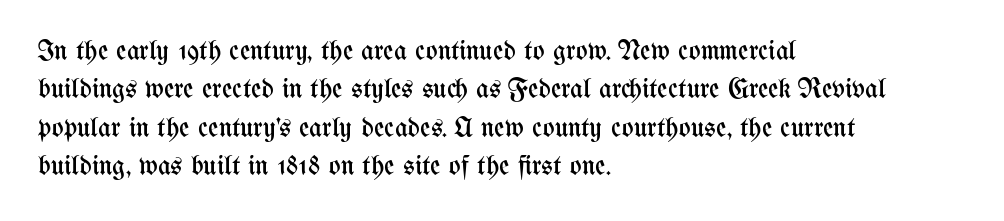
Q: Is the text bold? A: No.
Q: Is the text italic (slanted)? A: No, it is upright.
Q: Is the text underlined? A: No.
Q: How is the paragraph aligned? A: Left-aligned.
Q: Is the spacing between letters normal or unusually wide? A: Normal.
Q: Is the spacing between lines tight, normal or loose? A: Normal.
Q: Width (condensed, normal, or wide)? A: Condensed.
Q: Stroke contrast? A: Medium.
Q: x-height? A: Medium.
Q: Monospaced? A: No.
